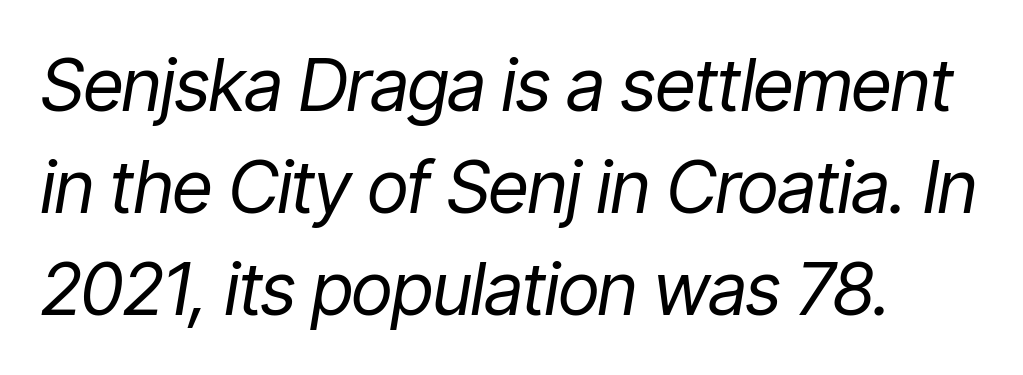
It's the slanting kind of type. The gap between lines stays unmarked. These lines sit exactly where default settings would place them. Do the characters align in a grid? No, the font is proportional. Between one letter and the next there's only the usual sliver of space.
